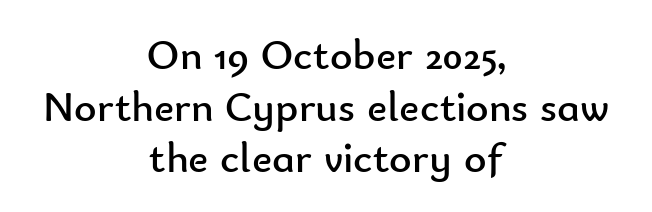
{"serif": "no", "italic": "no", "bold": "no", "weight": "regular", "width": "normal", "stroke_contrast": "low", "x_height": "small", "monospaced": "no", "underline": "no", "align": "center", "line_spacing_ratio": 1.2, "letter_spacing": "normal", "letter_spacing_em": 0.0, "glyph_px": 43}
